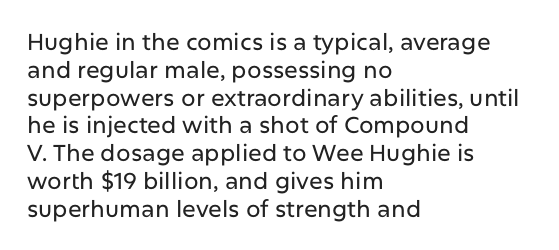
Q: Is the text italic (slanted)? A: No, it is upright.
Q: Is the text underlined? A: No.
Q: How is the paragraph aligned? A: Left-aligned.
Q: Is the spacing between letters normal or unusually wide? A: Normal.
